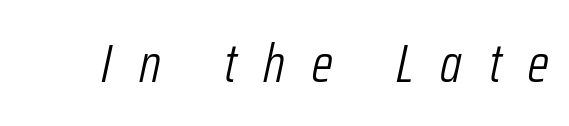
The image shows 54 px light, condensed type, italic (leaning right); set unusually wide letter spacing (+0.5 em), not underlined; low stroke contrast and a medium x-height.
